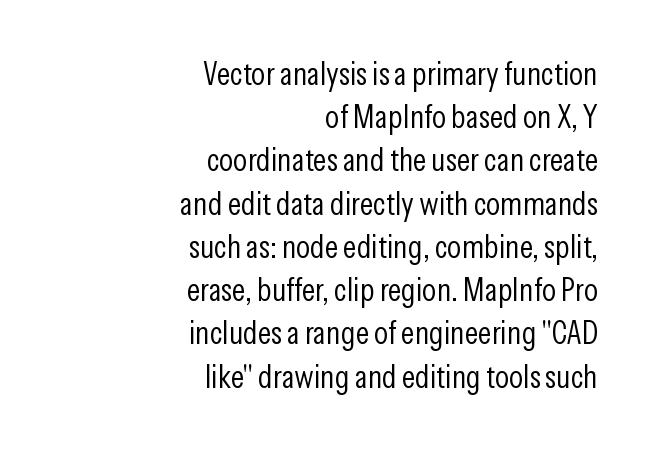
This is not heavy type; no bold has been used. The text block is weighted toward the right margin, trailing off unevenly leftward. Clear beneath every line of the passage. Leading matches the norm, producing a regular column. Proportional: the letters do not fall into vertical columns.
